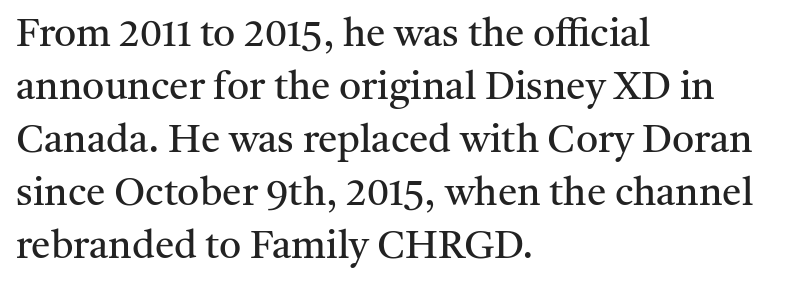
{"serif": "yes", "italic": "no", "bold": "no", "weight": "regular", "width": "normal", "stroke_contrast": "medium", "x_height": "medium", "monospaced": "no", "underline": "no", "align": "left", "line_spacing": "normal", "line_spacing_ratio": 1.36, "letter_spacing": "normal", "letter_spacing_em": 0.0, "glyph_px": 39}
